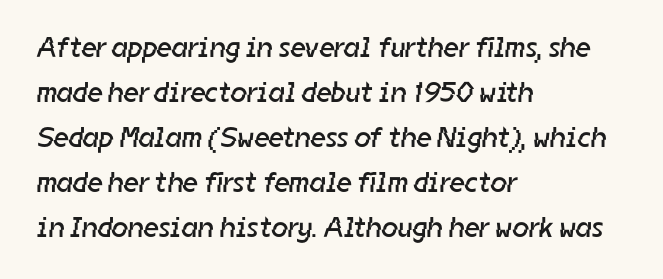
This is sans-serif lettering, the kind often seen on screens and signage. Compared with typical paragraphs, the rows here are spaced about the same. The foot of each line stays bare and open. There is no visible air inserted between adjacent glyphs. Counters stay open thanks to moderate or lighter strokes.
